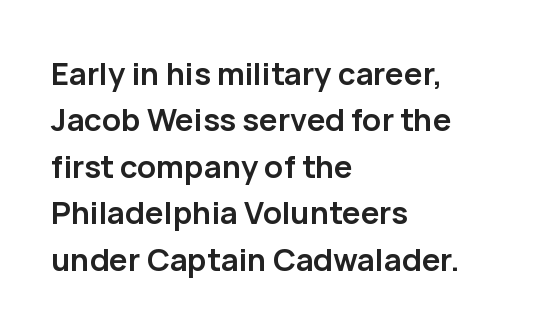
Q: Is the text bold? A: Yes.
Q: Is the text italic (slanted)? A: No, it is upright.
Q: Is the typeface a serif or a sans-serif typeface? A: Sans-serif.
Q: Is the text underlined? A: No.
Q: How is the paragraph aligned? A: Left-aligned.
Q: Is the spacing between letters normal or unusually wide? A: Normal.
Q: Is the spacing between lines tight, normal or loose? A: Normal.
Q: Width (condensed, normal, or wide)? A: Normal.
Q: Stroke contrast? A: Low.
Q: x-height? A: Medium.
Q: Monospaced? A: No.
